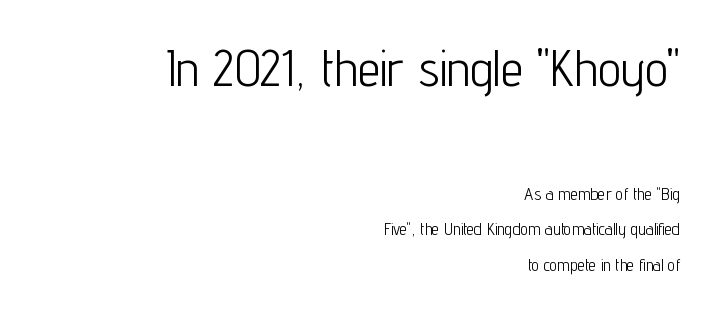
Q: Is the text bold? A: No.
Q: Is the text italic (slanted)? A: No, it is upright.
Q: Is the typeface a serif or a sans-serif typeface? A: Sans-serif.
Q: Is the text underlined? A: No.
Q: How is the paragraph aligned? A: Right-aligned.
Q: Is the spacing between letters normal or unusually wide? A: Normal.
Q: Is the spacing between lines tight, normal or loose? A: Loose.
Q: Which block of text is set in a larger size, the first (top) or the second (bottom)? A: The first (top) one.
Q: Width (condensed, normal, or wide)? A: Condensed.
Q: Stroke contrast? A: Low.
Q: x-height? A: Medium.
Q: Monospaced? A: No.
